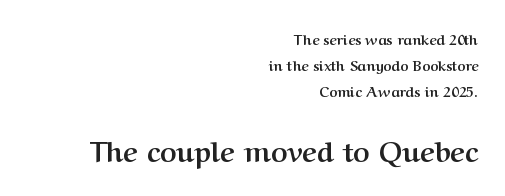
Q: Is the text bold? A: Yes.
Q: Is the text italic (slanted)? A: No, it is upright.
Q: Is the typeface a serif or a sans-serif typeface? A: Serif.
Q: Is the text underlined? A: No.
Q: How is the paragraph aligned? A: Right-aligned.
Q: Is the spacing between letters normal or unusually wide? A: Normal.
Q: Which block of text is set in a larger size, the first (top) or the second (bottom)? A: The second (bottom) one.
Q: Width (condensed, normal, or wide)? A: Normal.
Q: Stroke contrast? A: Medium.
Q: x-height? A: Medium.
Q: Monospaced? A: No.
